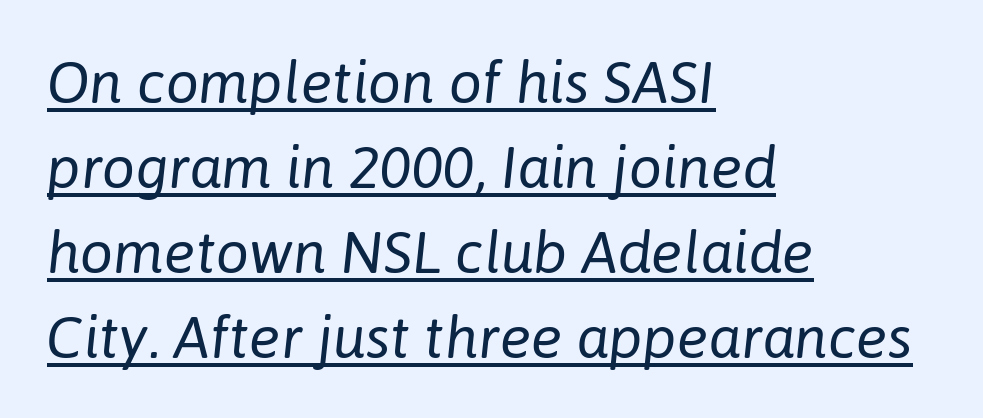
The rendering uses the underline text-decoration. Quick note: interline space is typical. The passage shown is typed in a proportional face where columns would drift. Each line starts at the same left margin while the right side varies. The tracking reads as untouched default to a designer's eye. Think standard paragraph weight, or any step lighter than that.
